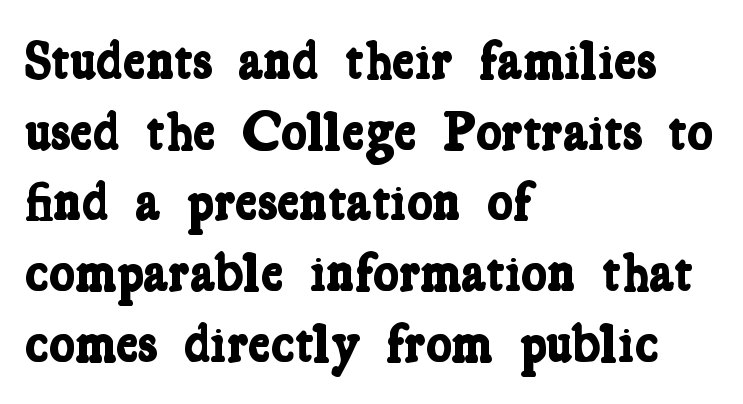
Q: Is the text bold? A: Yes.
Q: Is the typeface a serif or a sans-serif typeface? A: Serif.
Q: Is the text underlined? A: No.
Q: How is the paragraph aligned? A: Left-aligned.
Q: Is the spacing between letters normal or unusually wide? A: Normal.
Q: Is the spacing between lines tight, normal or loose? A: Normal.
Q: Width (condensed, normal, or wide)? A: Condensed.
Q: Stroke contrast? A: Low.
Q: x-height? A: Medium.
Q: Monospaced? A: No.
